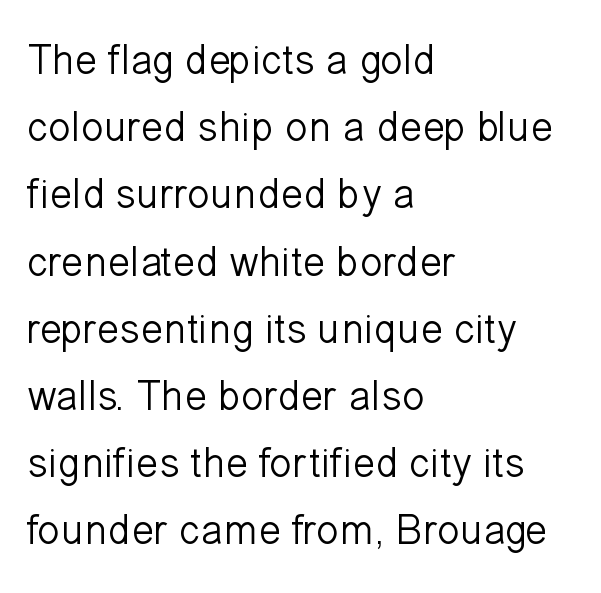
Look at the bottom of the vertical strokes: they stop flat, with no serifs. Heft: none added — not bold. Vertically, the passage feels balanced, rows spaced as you'd expect. Descender tails drop into unmarked territory.
